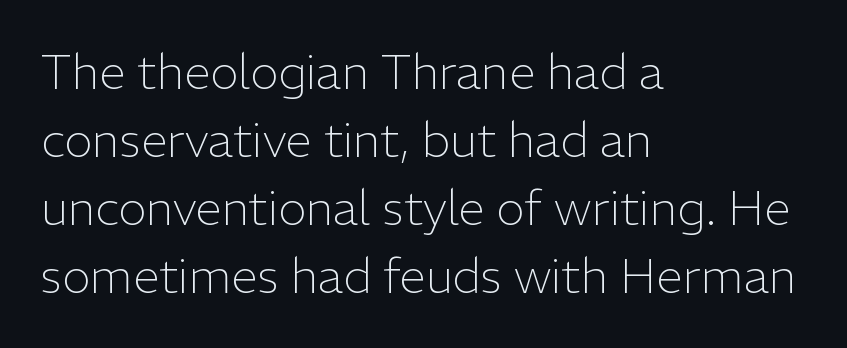
{"serif": "no", "italic": "no", "bold": "no", "weight": "light", "width": "normal", "stroke_contrast": "low", "x_height": "medium", "monospaced": "no", "underline": "no", "align": "left", "line_spacing": "normal", "line_spacing_ratio": 1.42, "letter_spacing": "normal", "letter_spacing_em": 0.0, "glyph_px": 48}
